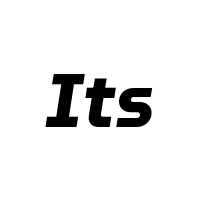
Q: Is the text bold? A: Yes.
Q: Is the text italic (slanted)? A: Yes, it leans right by about 9 degrees.
Q: Is the text underlined? A: No.
Q: Is the spacing between letters normal or unusually wide? A: Normal.
Q: Width (condensed, normal, or wide)? A: Normal.
Q: Stroke contrast? A: Low.
Q: x-height? A: Medium.
Q: Monospaced? A: No.
